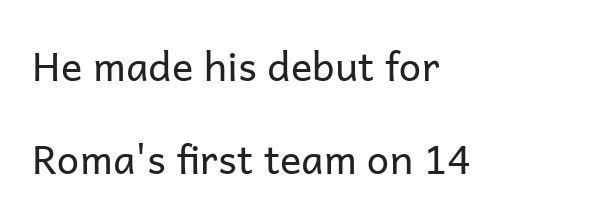
The image shows 40 px regular-weight sans-serif type, upright; set left-aligned, loose line spacing (2.32x), normal letter spacing, not underlined; low stroke contrast and a medium x-height.
